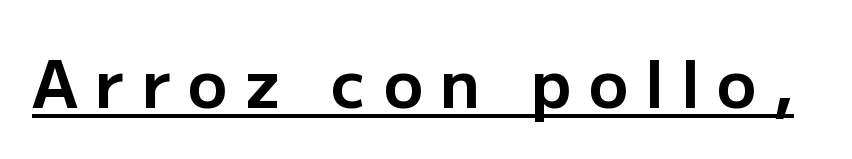
{"serif": "no", "italic": "no", "bold": "yes", "weight": "bold", "width": "normal", "stroke_contrast": "low", "x_height": "medium", "monospaced": "no", "underline": "yes", "letter_spacing": "wide", "letter_spacing_em": 0.26, "glyph_px": 65}
